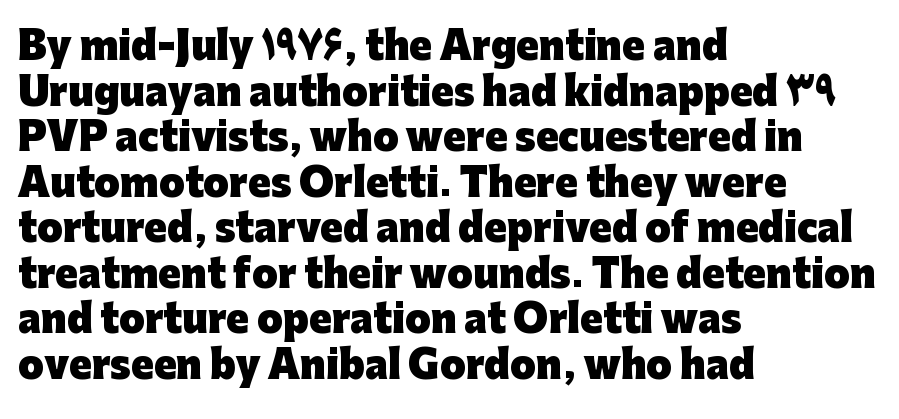
Nothing unusual about the tracking: characters are spaced as the font intends. The paragraph shown leans on its left margin. The face used here is proportionally spaced, like ordinary book or web type. Anything drawn beneath the words? Only blank space. Stroke thickness is high; the sample reads as a true bold. Serifs: no, the terminals of the letterforms are clean.
